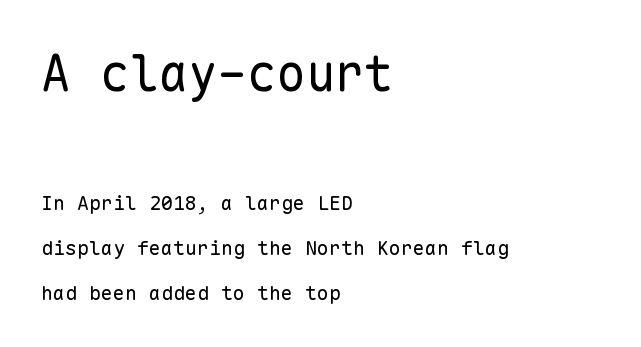
Stems here are at most as thick as an everyday book face. The rendering keeps characters at their native spacing. Check under the words: just untouched page. In terms of leading, this rendering errs on the spacious side.
